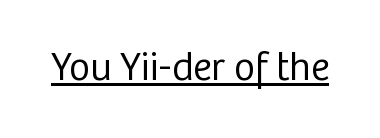
{"serif": "no", "italic": "no", "bold": "no", "weight": "regular", "width": "normal", "stroke_contrast": "low", "x_height": "medium", "monospaced": "no", "underline": "yes", "letter_spacing": "normal", "letter_spacing_em": 0.0, "glyph_px": 40}
